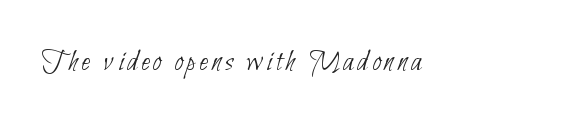
The image shows 32 px thin, condensed sans-serif type; set not underlined; low stroke contrast and a small x-height.
